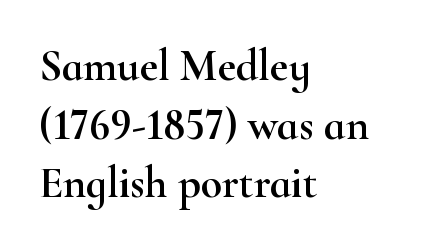
{"serif": "yes", "italic": "no", "width": "wide", "stroke_contrast": "high", "x_height": "small", "monospaced": "no", "underline": "no", "align": "left", "line_spacing": "normal", "line_spacing_ratio": 1.33, "letter_spacing": "normal", "letter_spacing_em": 0.0, "glyph_px": 44}
